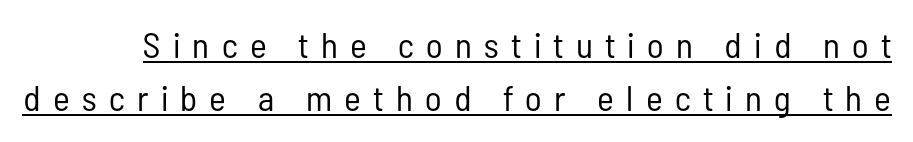
Q: Is the text bold? A: No.
Q: Is the text italic (slanted)? A: No, it is upright.
Q: Is the typeface a serif or a sans-serif typeface? A: Sans-serif.
Q: Is the text underlined? A: Yes.
Q: Is the spacing between letters normal or unusually wide? A: Unusually wide.
Q: Is the spacing between lines tight, normal or loose? A: Normal.
Q: Width (condensed, normal, or wide)? A: Condensed.
Q: Stroke contrast? A: Low.
Q: x-height? A: Medium.
Q: Monospaced? A: No.
